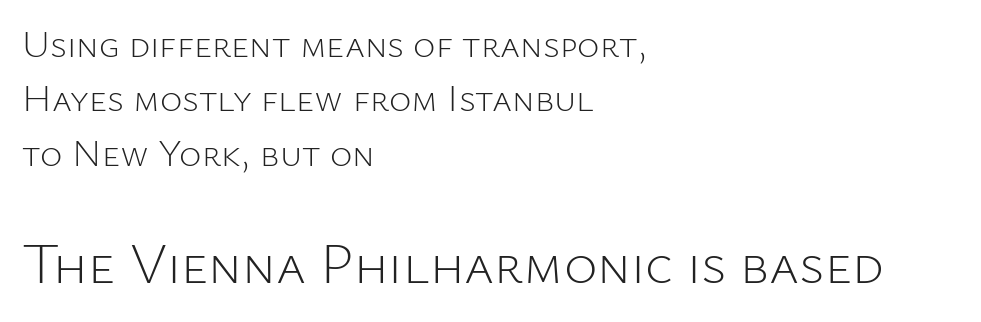
The typography opts for an upright posture over an oblique one. The letterforms sit at book weight or below. Font category for this specimen: sans-serif. No extra tracking has been applied to these lines.
